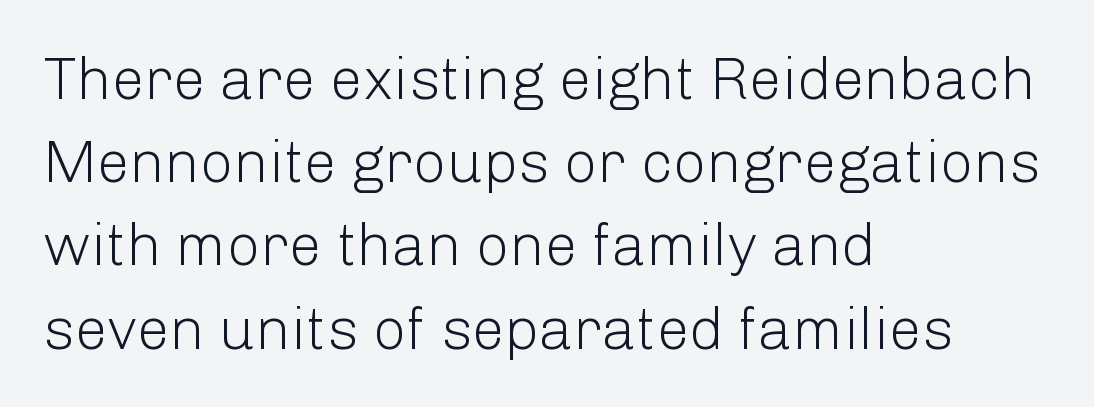
{"serif": "no", "italic": "no", "bold": "no", "weight": "light", "width": "normal", "stroke_contrast": "low", "x_height": "medium", "monospaced": "no", "underline": "no", "align": "left", "line_spacing": "normal", "line_spacing_ratio": 1.41, "letter_spacing": "normal", "letter_spacing_em": 0.0, "glyph_px": 59}
